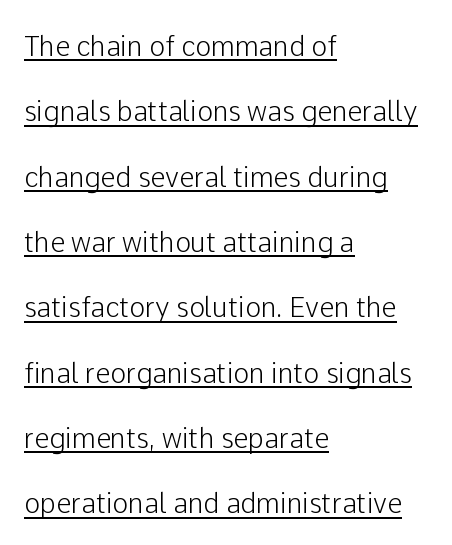
The type is set solid horizontally, with unmodified tracking. Is there any slant? The stems are plumb. Glance below the letters and you will spot a drawn line. Line beginnings align vertically; line endings do not.
